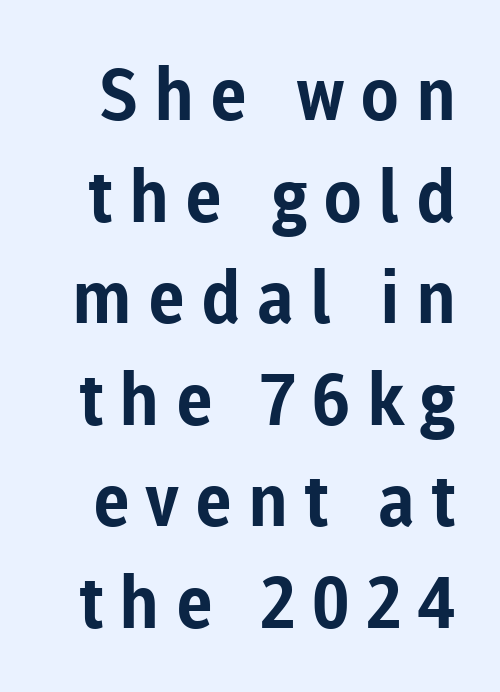
The passage shown is typed in a proportional face where columns would drift. Nothing sits at the stroke ends, so this counts as sans-serif. In terms of weight, the rendering is a true, heavy bold. The axis of the letterforms is exactly vertical. Evenly set lines give the paragraph a standard silhouette. Just letters on the line, the space beneath them empty.
